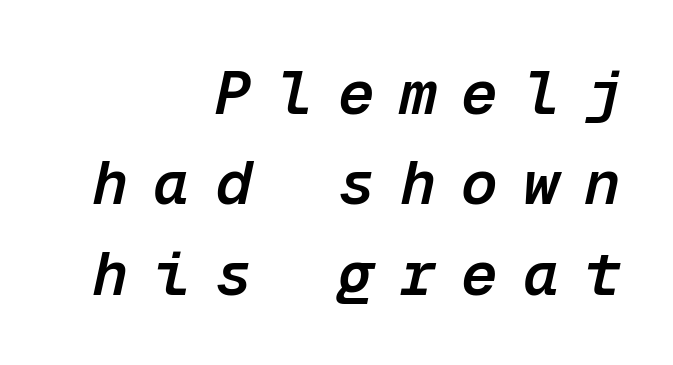
The image shows 61 px semibold type, italic (leaning right), monospaced; set right-aligned, normal line spacing (1.48x), unusually wide letter spacing (+0.41 em), not underlined; low stroke contrast and a medium x-height.
